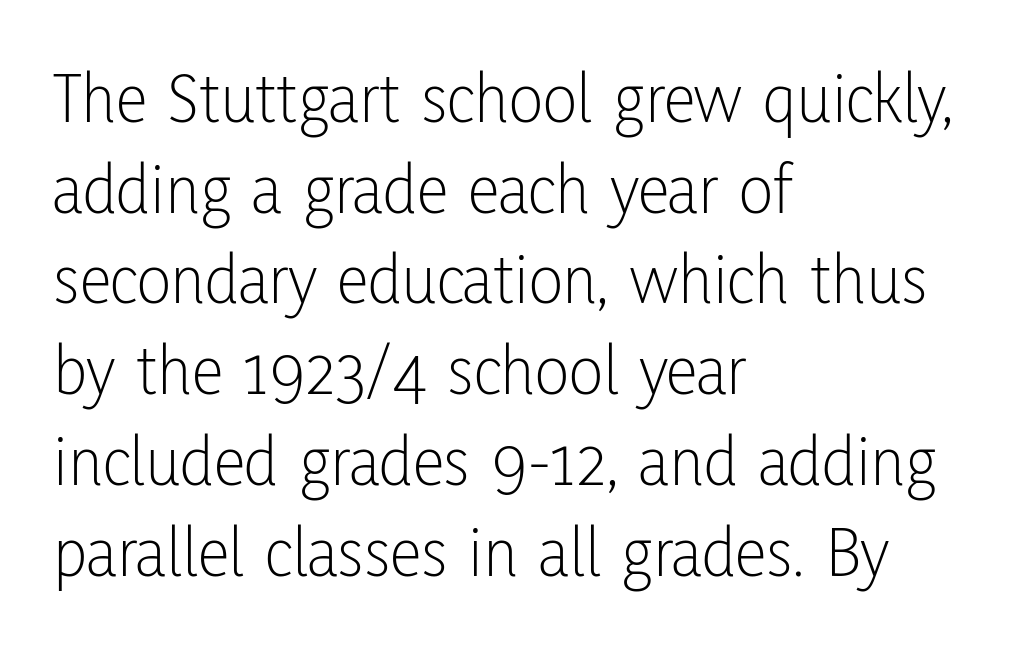
Weight: not bold — regular or lighter. Posture: straight, roman, zero tilt. A typesetter would call this proportional, since set widths differ per character. No extra tracking has been applied to these lines. The space between consecutive lines is moderate. The setting favours the left margin, as ordinary paragraphs usually do.
